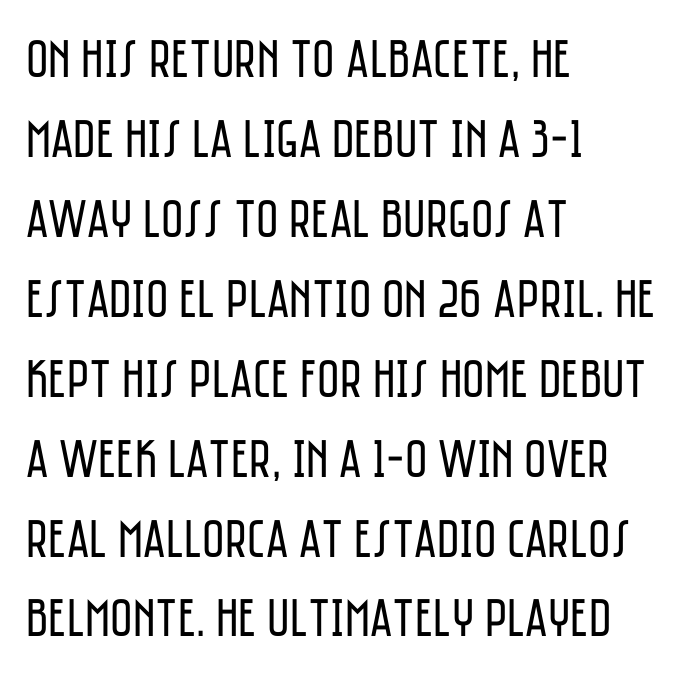
The designer went with a sans here, leaving each stem footless. Horizontally, the lines are justified to the leading edge only. This sample uses plain, unmodified letter spacing. The leading is moderate, giving the passage an even texture.
